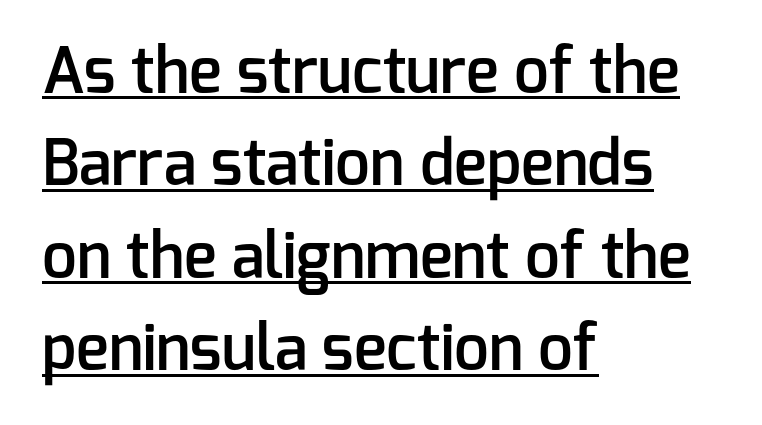
The image shows 62 px semibold sans-serif type, upright; set left-aligned, normal line spacing (1.49x), normal letter spacing, underlined; low stroke contrast and a medium x-height.
